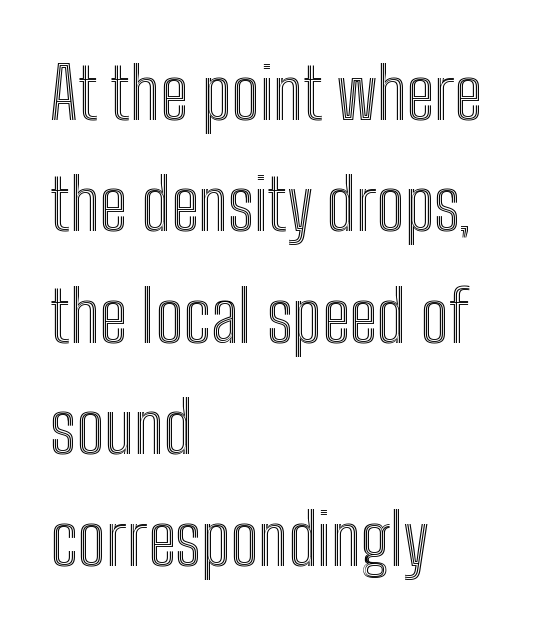
These lines stack with their left ends in a neat column. The block of text has a typical density, with ordinary space between rows. Spacing between characters is what you'd get straight out of the box. The words here are not underlined. Varying glyph widths throughout — classic text-font behaviour. The specimen reads as upright at a glance.
